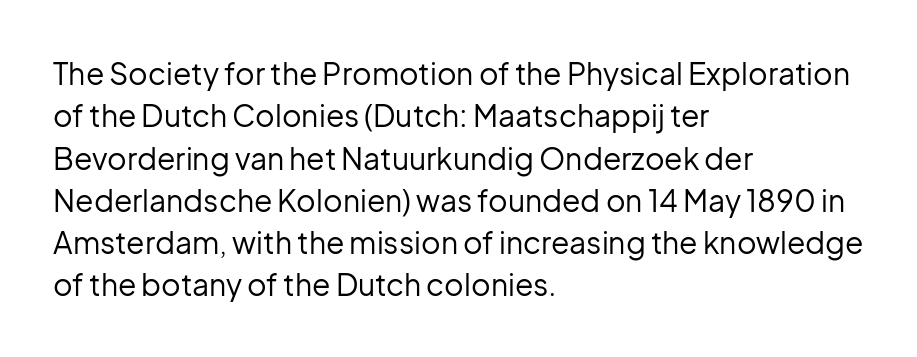
Q: Is the text bold? A: No.
Q: Is the text italic (slanted)? A: No, it is upright.
Q: Is the typeface a serif or a sans-serif typeface? A: Sans-serif.
Q: Is the text underlined? A: No.
Q: How is the paragraph aligned? A: Left-aligned.
Q: Is the spacing between letters normal or unusually wide? A: Normal.
Q: Is the spacing between lines tight, normal or loose? A: Normal.
Q: Width (condensed, normal, or wide)? A: Normal.
Q: Stroke contrast? A: Low.
Q: x-height? A: Medium.
Q: Monospaced? A: No.
